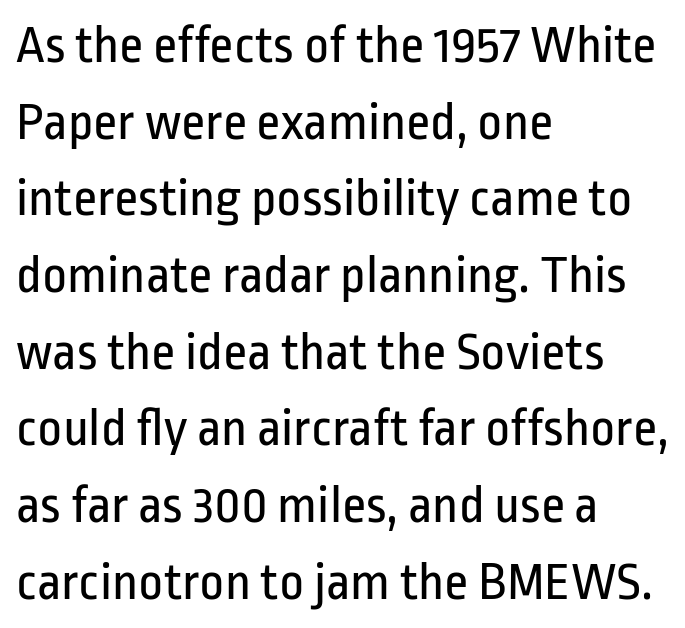
Is this a sans? Yes — the strokes have no serifs. Left-aligned paragraph, ragged on the right. Plain, unruled lines of type. This sample has the flowing, uneven cadence of proportional lettering. Counters stay open thanks to moderate or lighter strokes. The typography opts for an upright posture over an oblique one.
